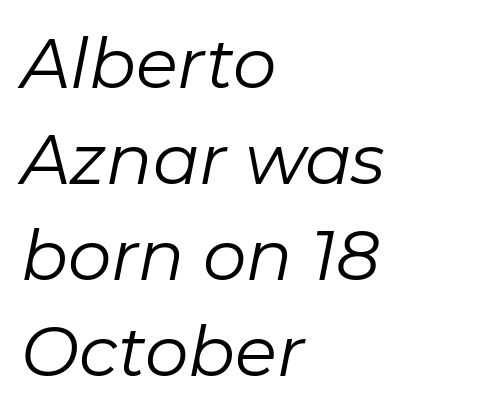
{"italic": "yes", "lean": "right", "slant_degrees": 11, "bold": "no", "weight": "regular", "width": "normal", "stroke_contrast": "low", "x_height": "medium", "monospaced": "no", "underline": "no", "align": "left", "line_spacing": "normal", "line_spacing_ratio": 1.39, "letter_spacing": "normal", "letter_spacing_em": 0.0, "glyph_px": 69}
